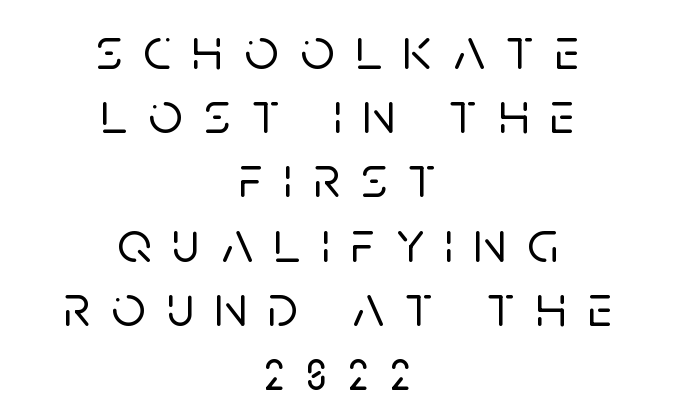
The image shows 60 px sans-serif type, upright; set centered, tight line spacing (1.07x), unusually wide letter spacing (+0.35 em), not underlined; low stroke contrast and a large x-height.
